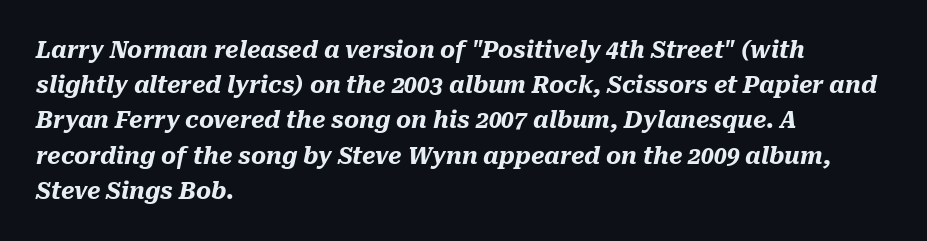
Q: Is the text bold? A: Yes.
Q: Is the text italic (slanted)? A: Yes, it leans right by about 10 degrees.
Q: Is the text underlined? A: No.
Q: How is the paragraph aligned? A: Left-aligned.
Q: Is the spacing between letters normal or unusually wide? A: Normal.
Q: Is the spacing between lines tight, normal or loose? A: Normal.
